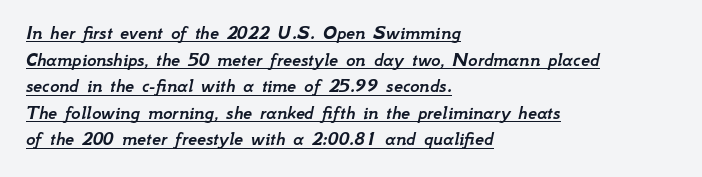
The image shows 20 px text type, italic (leaning right); set left-aligned, normal line spacing (1.33x), normal letter spacing, underlined.
